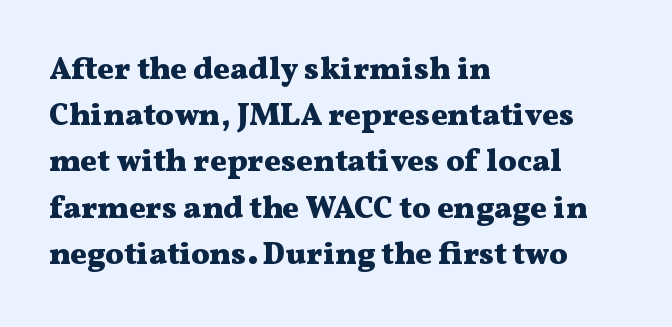
{"serif": "yes", "italic": "no", "bold": "yes", "weight": "heavy", "width": "wide", "stroke_contrast": "medium", "x_height": "medium", "monospaced": "no", "underline": "no", "align": "left", "line_spacing": "normal", "line_spacing_ratio": 1.49, "letter_spacing": "normal", "letter_spacing_em": 0.0, "glyph_px": 31}
